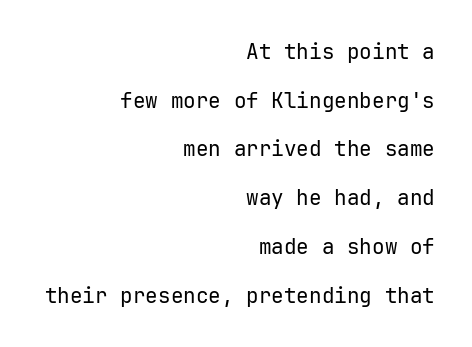
How are the letters spaced? Ordinarily, with no added tracking. Typeset ragged left — the right edge is the straight one. The lines are spread far apart with generous leading. The characters are drawn with everyday or finer stroke widths. Bare-footed words on every line. When letters stand straight like this, we call the style roman or upright.
